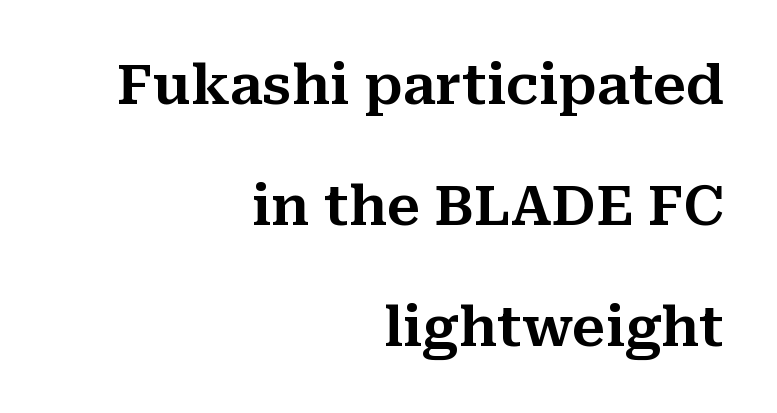
Q: Is the text italic (slanted)? A: No, it is upright.
Q: Is the typeface a serif or a sans-serif typeface? A: Serif.
Q: Is the text underlined? A: No.
Q: How is the paragraph aligned? A: Right-aligned.
Q: Is the spacing between letters normal or unusually wide? A: Normal.
Q: Is the spacing between lines tight, normal or loose? A: Loose.
Q: Width (condensed, normal, or wide)? A: Normal.
Q: Stroke contrast? A: Medium.
Q: x-height? A: Medium.
Q: Monospaced? A: No.
